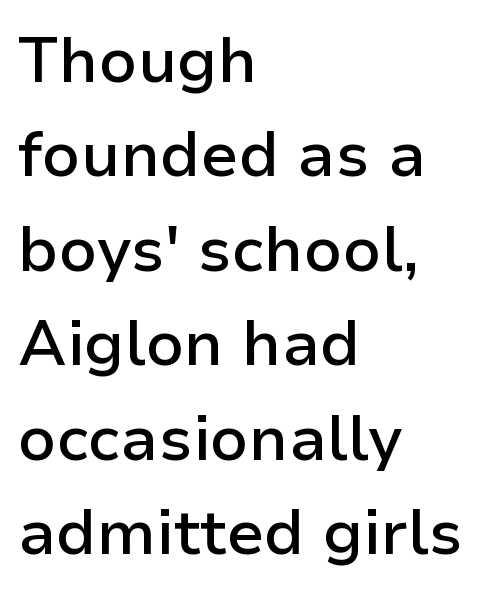
Default kerning and tracking; the words read as compact shapes. On the weight axis this lands at semibold, roughly 600. Just letters on the line, the space beneath them empty. This sample is left-justified, so line endings fall wherever the words run out. Do the characters align in a grid? No, the font is proportional. Note: no serifs on the glyphs.
